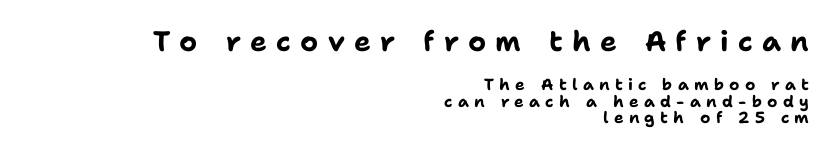
{"serif": "no", "italic": "no", "bold": "yes", "weight": "bold", "width": "normal", "stroke_contrast": "low", "x_height": "medium", "monospaced": "no", "underline": "no", "align": "right", "line_spacing": "tight", "line_spacing_ratio": 1.03, "letter_spacing": "wide", "letter_spacing_em": 0.33, "larger_block": "first", "size_ratio": 1.75, "glyph_px": 28}
